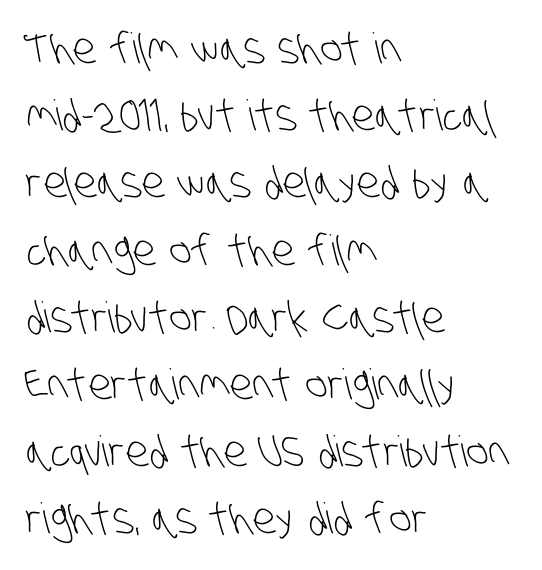
The image shows 42 px light, condensed sans-serif type; set left-aligned, normal line spacing (1.6x), normal letter spacing, not underlined; low stroke contrast and a large x-height.
